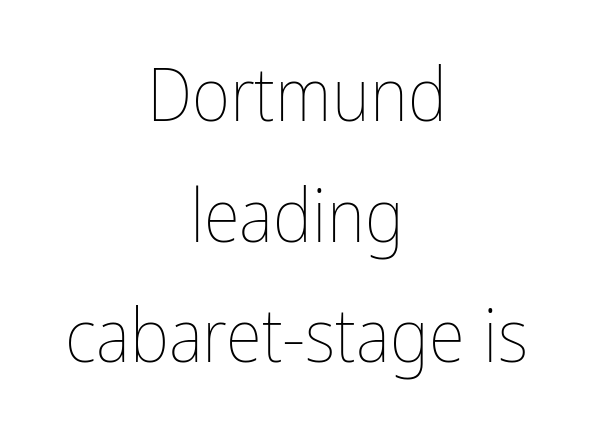
Q: Is the text bold? A: No.
Q: Is the text italic (slanted)? A: No, it is upright.
Q: Is the text underlined? A: No.
Q: How is the paragraph aligned? A: Centered.
Q: Is the spacing between letters normal or unusually wide? A: Normal.
Q: Is the spacing between lines tight, normal or loose? A: Normal.
Q: Width (condensed, normal, or wide)? A: Condensed.
Q: Stroke contrast? A: Low.
Q: x-height? A: Medium.
Q: Monospaced? A: No.
